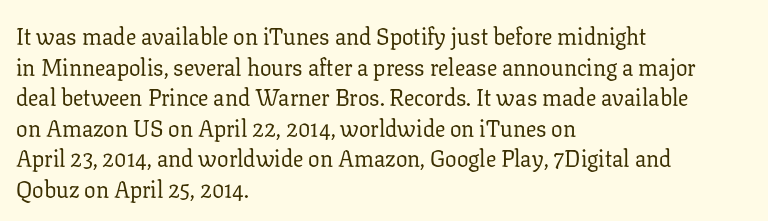
Q: Is the text bold? A: No.
Q: Is the text italic (slanted)? A: No, it is upright.
Q: Is the text underlined? A: No.
Q: How is the paragraph aligned? A: Left-aligned.
Q: Is the spacing between letters normal or unusually wide? A: Normal.
Q: Is the spacing between lines tight, normal or loose? A: Normal.
